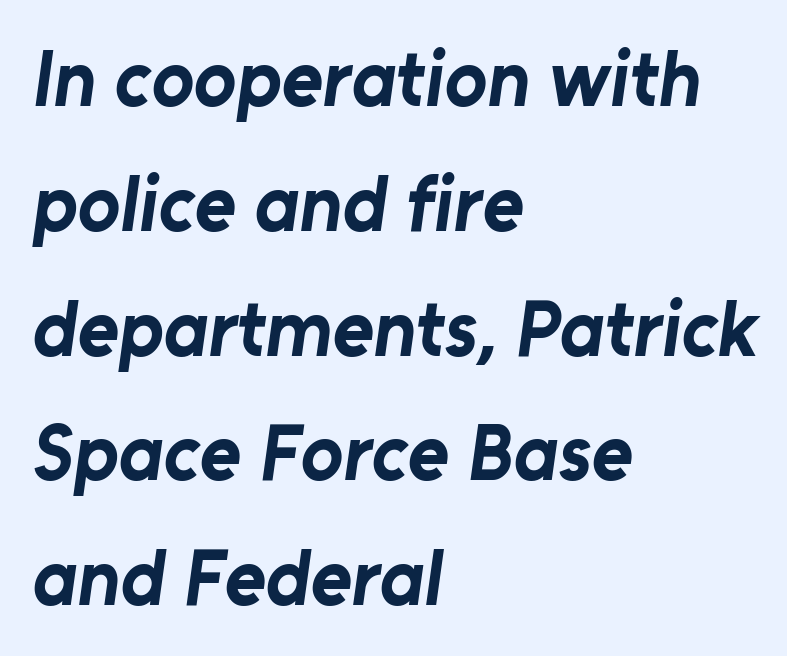
The image shows 79 px bold sans-serif type; set left-aligned, normal line spacing (1.58x), normal letter spacing, not underlined; low stroke contrast and a medium x-height.
